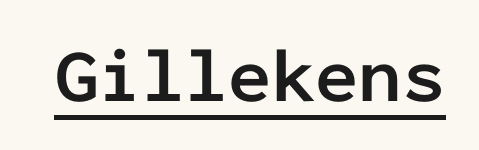
Q: Is the text bold? A: Yes.
Q: Is the text italic (slanted)? A: No, it is upright.
Q: Is the typeface a serif or a sans-serif typeface? A: Sans-serif.
Q: Is the text underlined? A: Yes.
Q: Is the spacing between letters normal or unusually wide? A: Normal.
Q: Width (condensed, normal, or wide)? A: Normal.
Q: Stroke contrast? A: Low.
Q: x-height? A: Medium.
Q: Monospaced? A: Yes.
